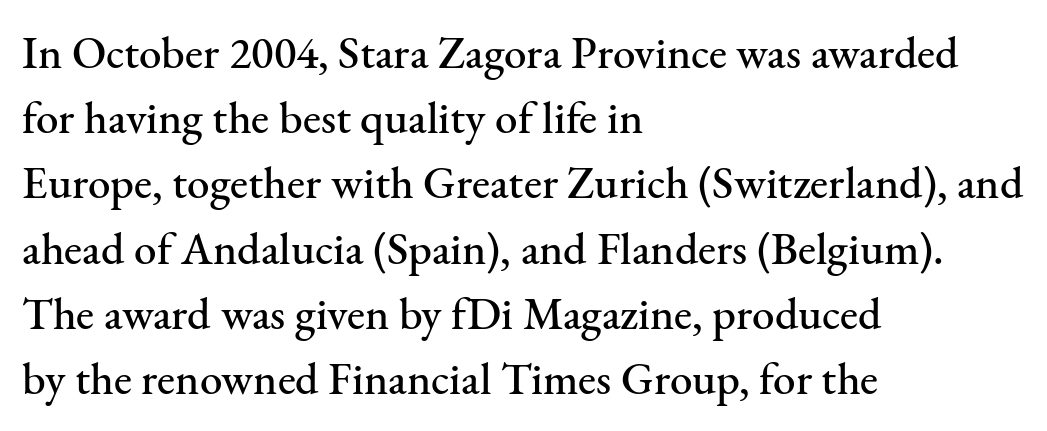
In terms of posture, this sample is upright. Has an underline been added? It has not. This rendering employs a face with finishing strokes, i.e., a serif. The type is set solid horizontally, with unmodified tracking. The designer left line spacing at the default. Proportional: the letters do not fall into vertical columns.
